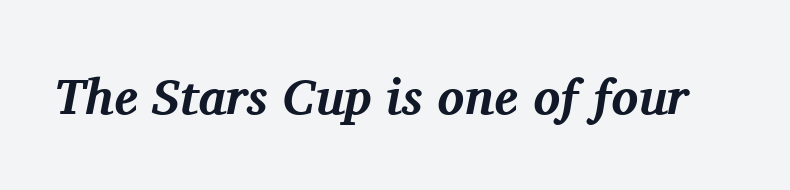
Q: Is the text bold? A: Yes.
Q: Is the text italic (slanted)? A: Yes, it leans right by about 11 degrees.
Q: Is the typeface a serif or a sans-serif typeface? A: Serif.
Q: Is the text underlined? A: No.
Q: Is the spacing between letters normal or unusually wide? A: Normal.
Q: Width (condensed, normal, or wide)? A: Normal.
Q: Stroke contrast? A: Medium.
Q: x-height? A: Medium.
Q: Monospaced? A: No.
